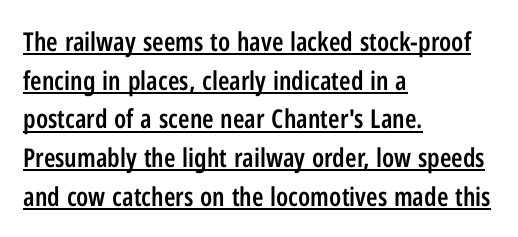
Q: Is the text bold? A: Semi-bold.
Q: Is the text italic (slanted)? A: No, it is upright.
Q: Is the text underlined? A: Yes.
Q: How is the paragraph aligned? A: Left-aligned.
Q: Is the spacing between letters normal or unusually wide? A: Normal.
Q: Is the spacing between lines tight, normal or loose? A: Normal.
